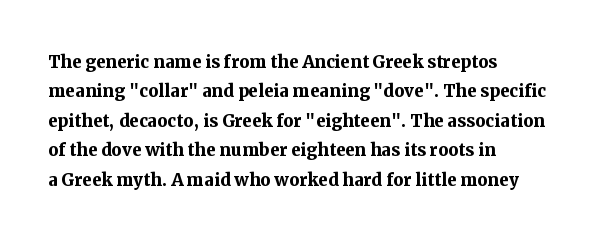
{"italic": "no", "bold": "yes", "underline": "no", "align": "left", "line_spacing": "normal", "line_spacing_ratio": 1.28, "letter_spacing": "normal", "letter_spacing_em": 0.0, "glyph_px": 23}
